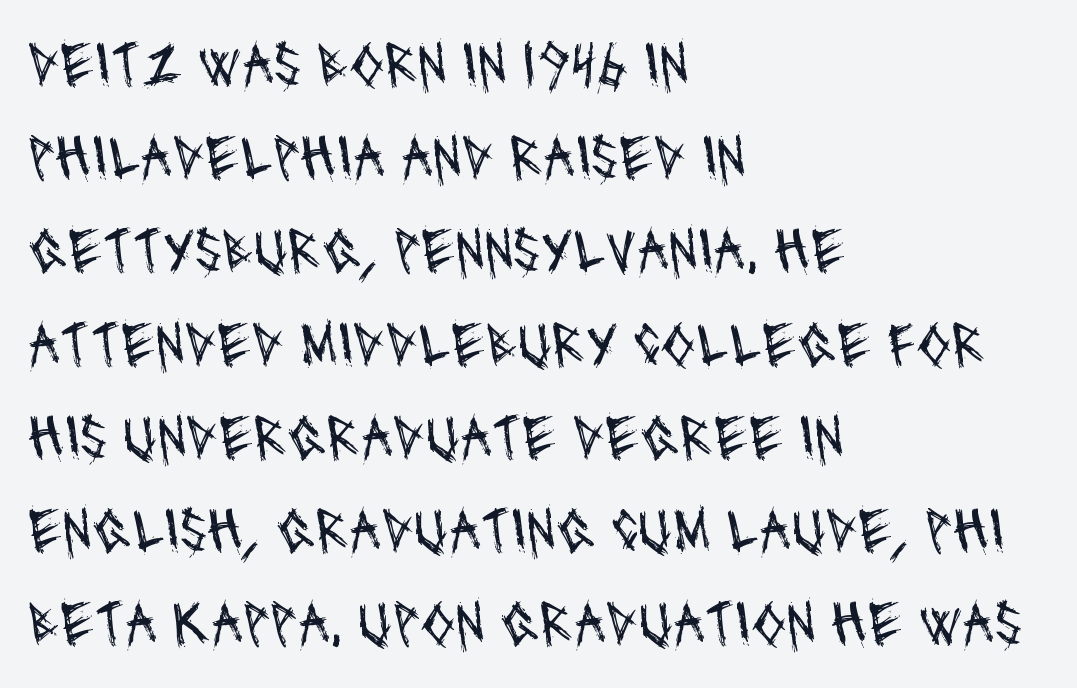
The image shows 63 px regular-weight, condensed sans-serif type; set left-aligned, normal line spacing (1.48x), normal letter spacing, not underlined; medium stroke contrast and a large x-height.
